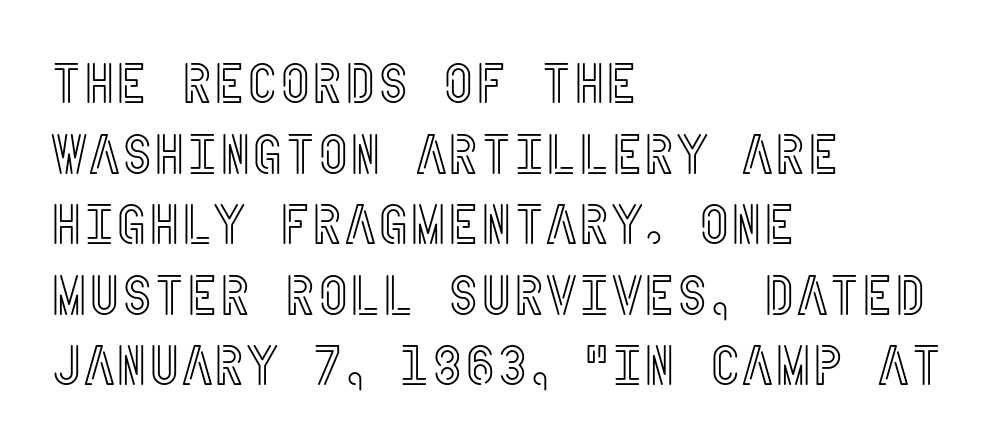
Q: Is the text italic (slanted)? A: No, it is upright.
Q: Is the text underlined? A: No.
Q: How is the paragraph aligned? A: Left-aligned.
Q: Is the spacing between letters normal or unusually wide? A: Normal.
Q: Is the spacing between lines tight, normal or loose? A: Normal.
Q: Width (condensed, normal, or wide)? A: Condensed.
Q: x-height? A: Large.
